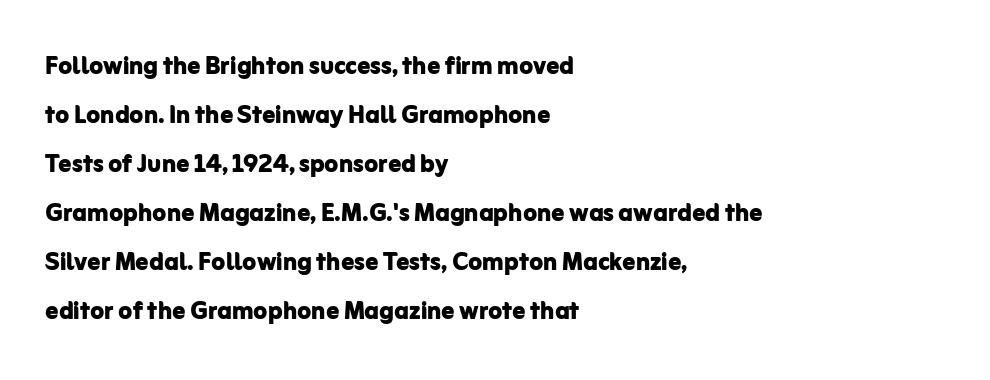
Q: Is the text bold? A: Yes.
Q: Is the text italic (slanted)? A: No, it is upright.
Q: Is the typeface a serif or a sans-serif typeface? A: Sans-serif.
Q: Is the text underlined? A: No.
Q: How is the paragraph aligned? A: Left-aligned.
Q: Is the spacing between letters normal or unusually wide? A: Normal.
Q: Is the spacing between lines tight, normal or loose? A: Normal.
Q: Width (condensed, normal, or wide)? A: Normal.
Q: Stroke contrast? A: Low.
Q: x-height? A: Medium.
Q: Monospaced? A: No.
